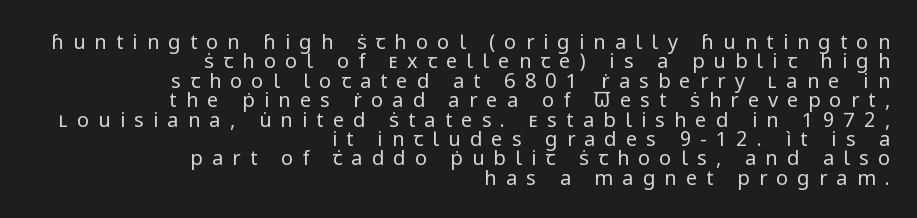
Italic? Not at all — the glyphs are vertical. The characters are drawn with everyday or finer stroke widths. The rendering inserts visible extra space after every character. Does the leading feel generous? Not at all — it's pinched.
